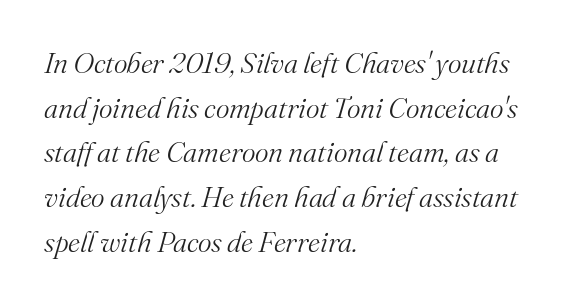
{"serif": "yes", "italic": "yes", "lean": "right", "slant_degrees": 16, "bold": "no", "weight": "light", "width": "normal", "stroke_contrast": "medium", "x_height": "small", "monospaced": "no", "underline": "no", "align": "left", "line_spacing": "normal", "line_spacing_ratio": 1.54, "letter_spacing": "normal", "letter_spacing_em": 0.0, "glyph_px": 29}
